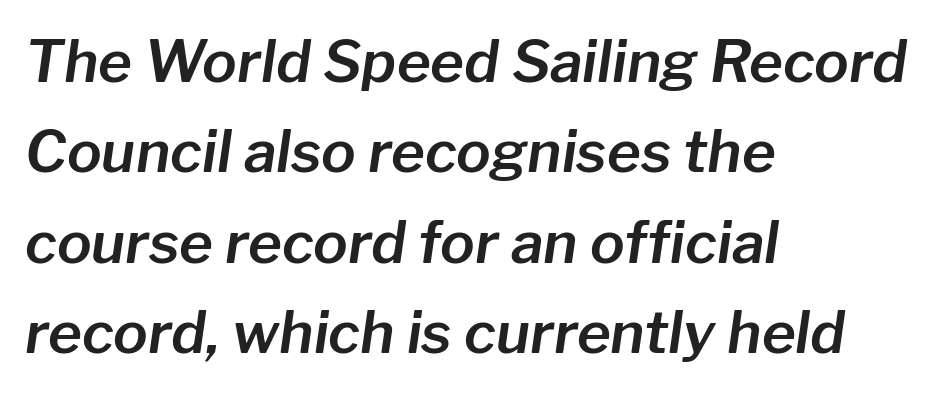
{"italic": "yes", "lean": "right", "slant_degrees": 8, "width": "normal", "stroke_contrast": "low", "x_height": "medium", "monospaced": "no", "underline": "no", "align": "left", "line_spacing": "normal", "line_spacing_ratio": 1.56, "letter_spacing": "normal", "letter_spacing_em": 0.0, "glyph_px": 58}
